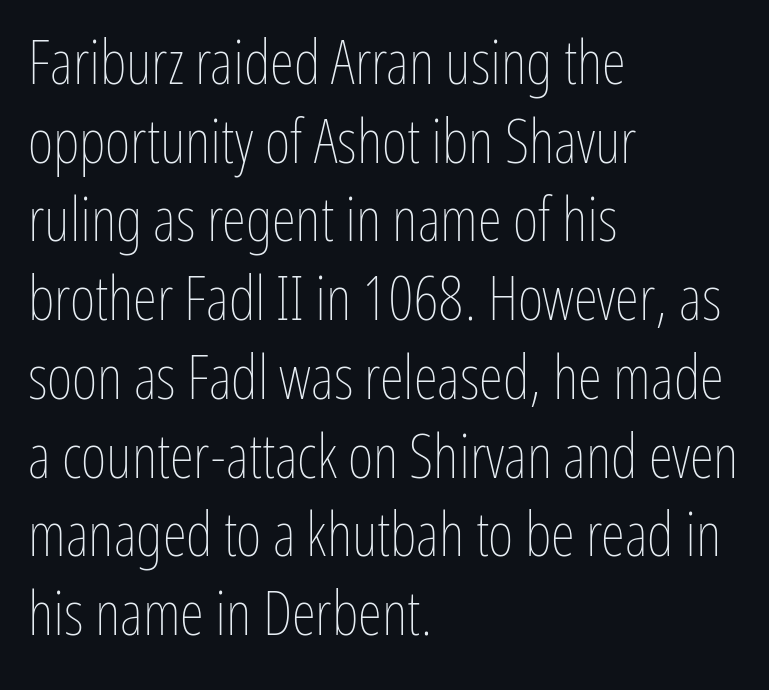
Q: Is the text bold? A: No.
Q: Is the text italic (slanted)? A: No, it is upright.
Q: Is the text underlined? A: No.
Q: How is the paragraph aligned? A: Left-aligned.
Q: Is the spacing between letters normal or unusually wide? A: Normal.
Q: Is the spacing between lines tight, normal or loose? A: Normal.
Q: Width (condensed, normal, or wide)? A: Condensed.
Q: Stroke contrast? A: Low.
Q: x-height? A: Medium.
Q: Monospaced? A: No.
